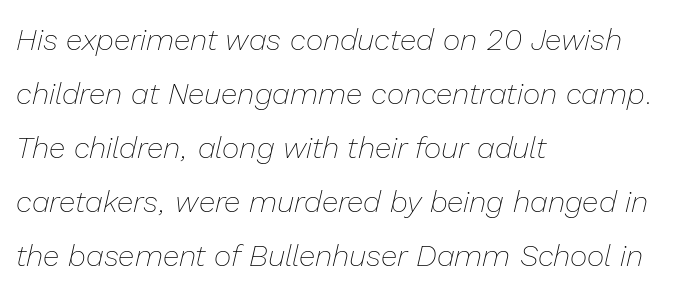
{"italic": "yes", "lean": "right", "slant_degrees": 13, "bold": "no", "weight": "thin", "width": "normal", "stroke_contrast": "low", "x_height": "medium", "monospaced": "no", "underline": "no", "align": "left", "line_spacing_ratio": 1.8, "letter_spacing": "normal", "letter_spacing_em": 0.0, "glyph_px": 30}
